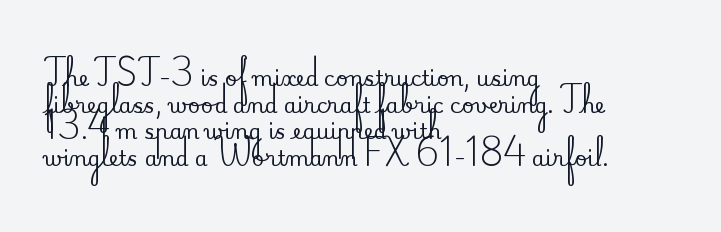
Successive baselines arrive at the customary interval. The space directly below the letters is spotless. The face used here is rendered with its standard letterfit. The rendering anchors every line to the left-hand side.
